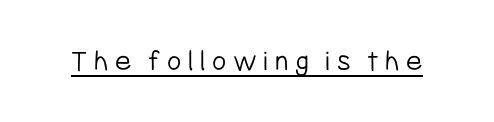
The letters are spread apart with noticeably loose tracking. Spacing verdict: proportional, widths tailored to each character. Every word sits above its own underline. Observe the absence of serifs on each vertical stroke in this sample.
